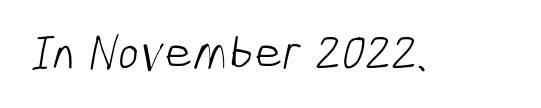
Q: Is the text bold? A: No.
Q: Is the typeface a serif or a sans-serif typeface? A: Sans-serif.
Q: Is the text underlined? A: No.
Q: Is the spacing between letters normal or unusually wide? A: Normal.
Q: Width (condensed, normal, or wide)? A: Condensed.
Q: Stroke contrast? A: Low.
Q: x-height? A: Medium.
Q: Monospaced? A: No.
